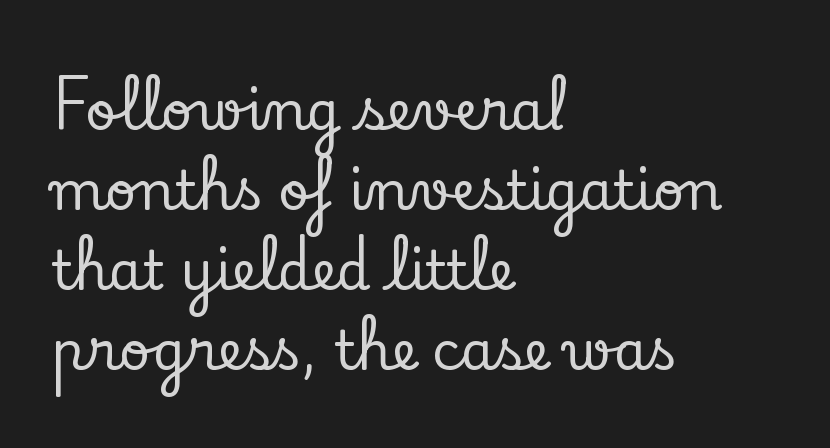
The image shows 54 px text type, upright; set left-aligned, normal line spacing (1.48x), normal letter spacing, not underlined; low stroke contrast and a small x-height.
